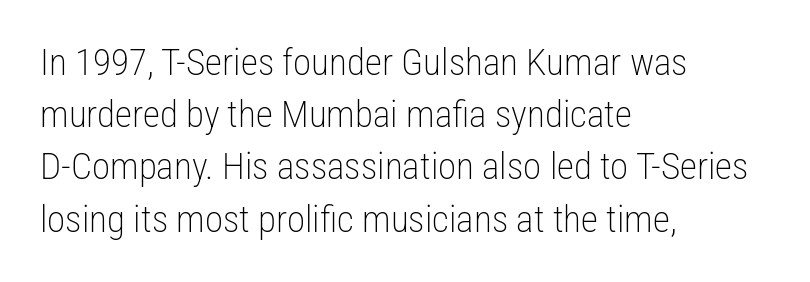
{"serif": "no", "italic": "no", "bold": "no", "weight": "light", "width": "condensed", "stroke_contrast": "low", "x_height": "medium", "monospaced": "no", "underline": "no", "align": "left", "line_spacing": "normal", "line_spacing_ratio": 1.41, "letter_spacing": "normal", "letter_spacing_em": 0.0, "glyph_px": 37}
